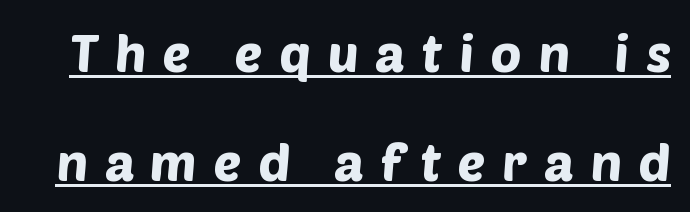
Q: Is the typeface a serif or a sans-serif typeface? A: Sans-serif.
Q: Is the text underlined? A: Yes.
Q: Is the spacing between letters normal or unusually wide? A: Unusually wide.
Q: Is the spacing between lines tight, normal or loose? A: Loose.
Q: Width (condensed, normal, or wide)? A: Normal.
Q: Stroke contrast? A: Low.
Q: x-height? A: Large.
Q: Monospaced? A: No.
